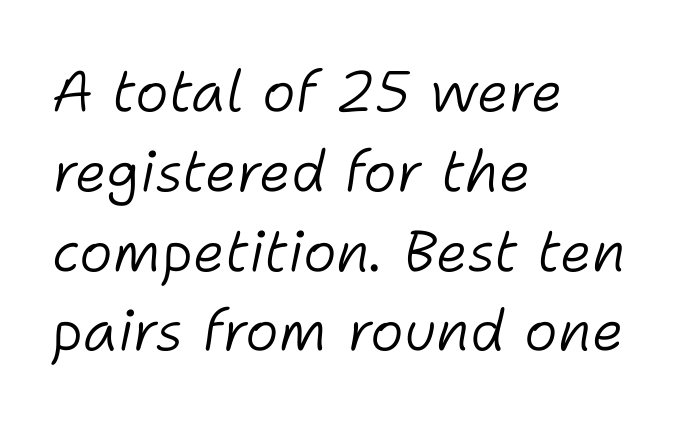
{"italic": "yes", "lean": "right", "slant_degrees": 11, "bold": "no", "weight": "light", "width": "normal", "stroke_contrast": "low", "x_height": "medium", "monospaced": "no", "underline": "no", "align": "left", "line_spacing": "normal", "line_spacing_ratio": 1.4, "letter_spacing": "normal", "letter_spacing_em": 0.0, "glyph_px": 57}
